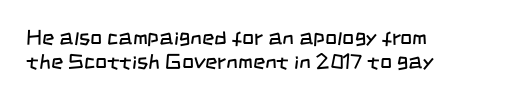
{"bold": "no", "underline": "no", "align": "left", "line_spacing": "tight", "line_spacing_ratio": 1.12, "letter_spacing": "normal", "letter_spacing_em": 0.0, "glyph_px": 21}
